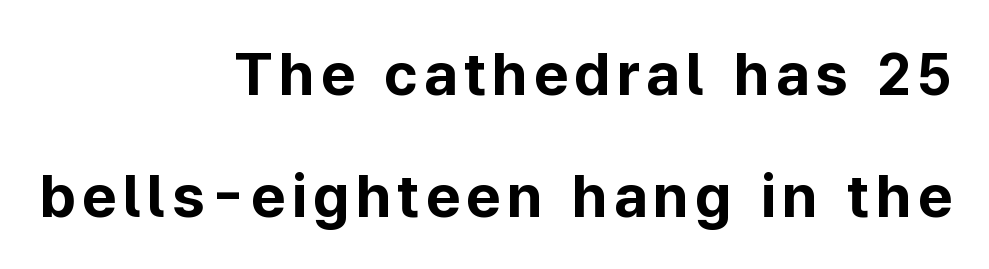
Q: Is the text bold? A: Yes.
Q: Is the text italic (slanted)? A: No, it is upright.
Q: Is the typeface a serif or a sans-serif typeface? A: Sans-serif.
Q: Is the text underlined? A: No.
Q: How is the paragraph aligned? A: Right-aligned.
Q: Is the spacing between lines tight, normal or loose? A: Loose.
Q: Width (condensed, normal, or wide)? A: Normal.
Q: Stroke contrast? A: Low.
Q: x-height? A: Medium.
Q: Monospaced? A: No.
